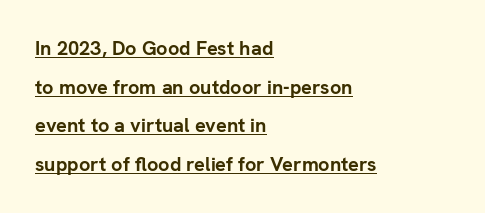
{"italic": "no", "bold": "yes", "underline": "yes", "align": "left", "line_spacing": "loose", "line_spacing_ratio": 1.93, "letter_spacing": "normal", "letter_spacing_em": 0.0, "glyph_px": 20}
